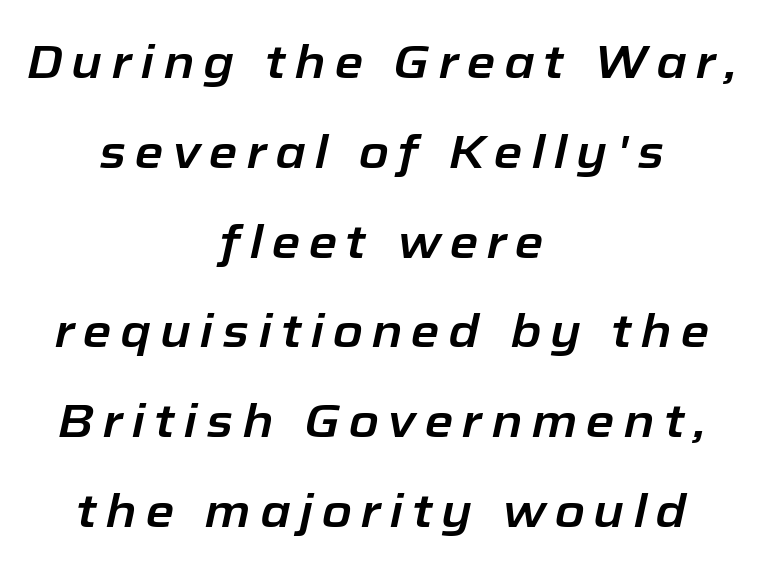
Underlining? Definitely not there. Does the copy run flush right? No — it is centered line by line. These lines stand farther apart than default settings would place them. Spacing verdict: proportional, widths tailored to each character. Is the type slanted? Yes — the strokes lean at a clear angle.
